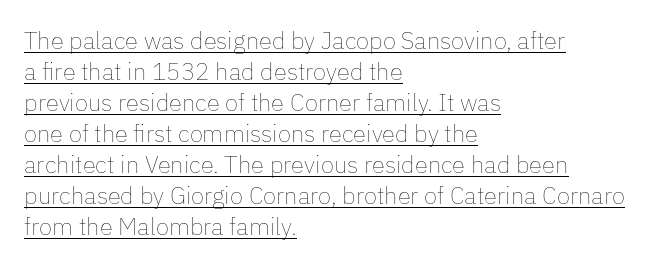
{"italic": "no", "bold": "no", "underline": "yes", "align": "left", "line_spacing": "normal", "line_spacing_ratio": 1.29, "letter_spacing": "normal", "letter_spacing_em": 0.0, "glyph_px": 24}
